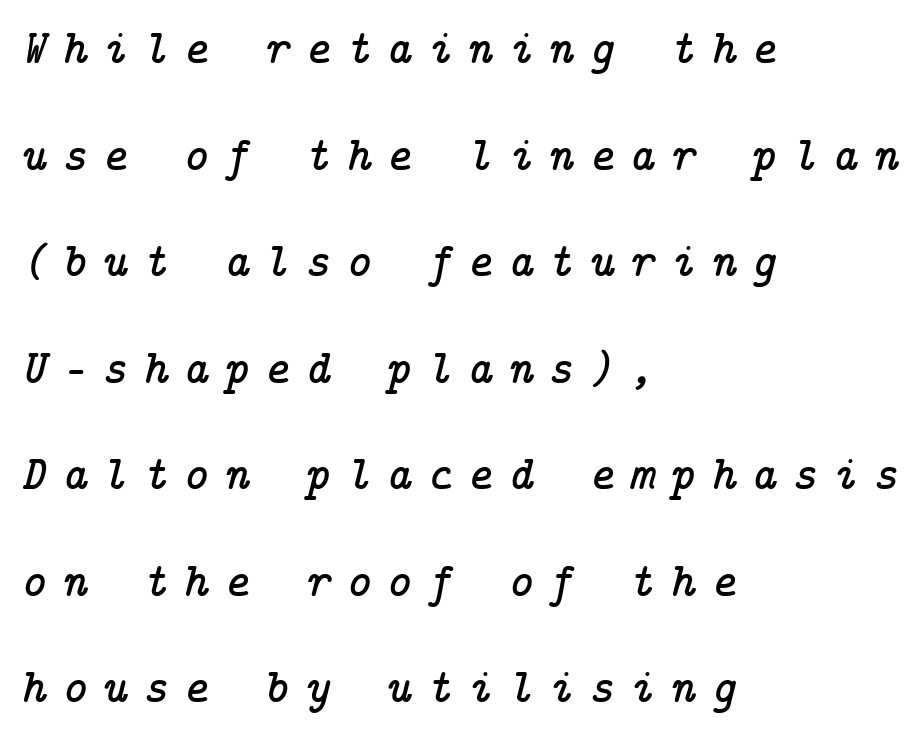
{"serif": "yes", "italic": "yes", "lean": "right", "slant_degrees": 14, "width": "normal", "stroke_contrast": "low", "x_height": "medium", "underline": "no", "align": "left", "line_spacing": "loose", "line_spacing_ratio": 2.22, "letter_spacing": "wide", "letter_spacing_em": 0.32, "glyph_px": 48}
